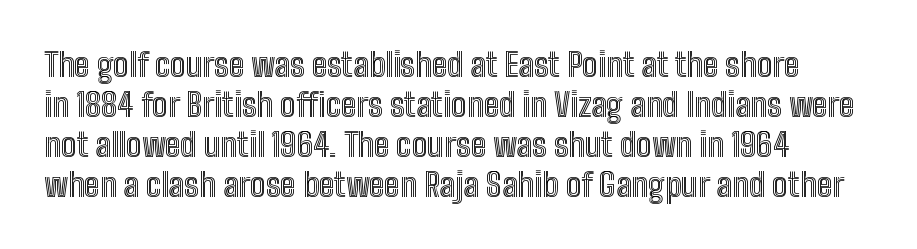
Caption: standard tracking, unaltered. Descenders are the only things crossing below the line. Every row of glyphs begins at an identical x-position on the left. The rendering uses natural spacing where letterforms have individual widths. Posture: straight, roman, zero tilt.
